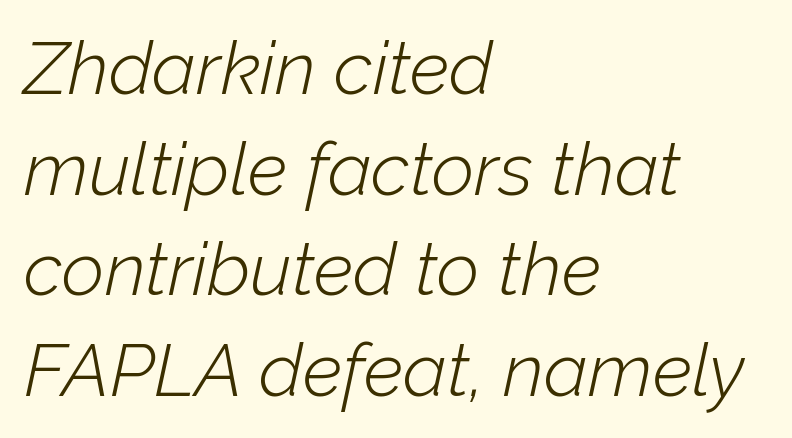
Compared with a typical body face, this is equally light or lighter still. The rendering uses natural spacing where letterforms have individual widths. The letters sit at their default tracking, neither squeezed nor spread. These lines stack with their left ends in a neat column.
